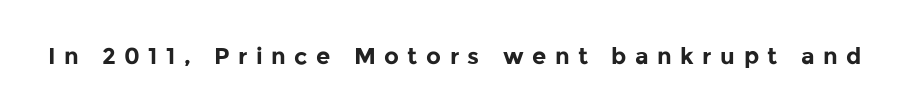
The image shows 23 px bold type, upright; set unusually wide letter spacing (+0.37 em), not underlined.
